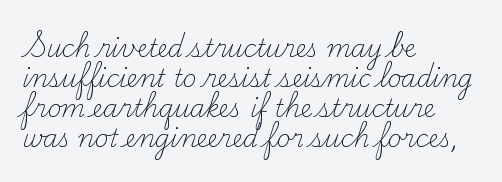
The image shows 24 px text type; set left-aligned, normal line spacing (1.25x), normal letter spacing, not underlined.
